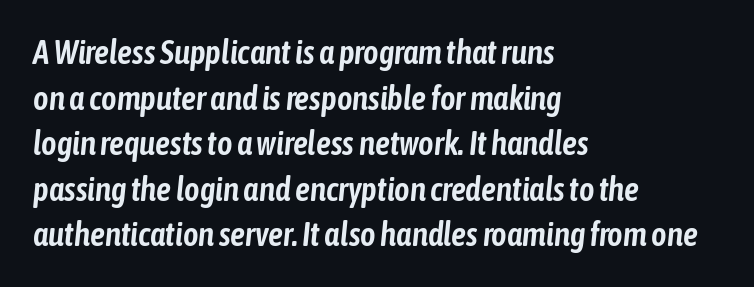
Tracking value appears to be zero — textbook default spacing. Is the type slanted? Yes — the strokes lean at a clear angle. The compositor pushed each line to the left boundary. The lines sit at an ordinary, default distance from one another. A typesetter would call this proportional, since set widths differ per character. Any mark beneath the type? The region is blank.
